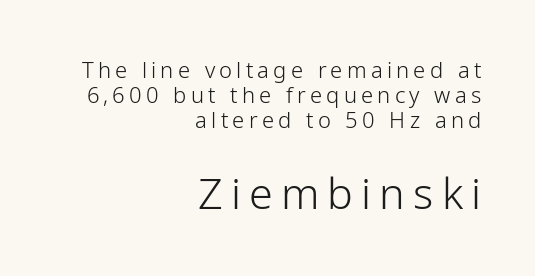
{"serif": "no", "italic": "no", "bold": "no", "weight": "light", "width": "normal", "stroke_contrast": "low", "x_height": "medium", "monospaced": "no", "underline": "no", "align": "right", "line_spacing": "tight", "line_spacing_ratio": 1.13, "larger_block": "second", "size_ratio": 1.95, "glyph_px": 43}
